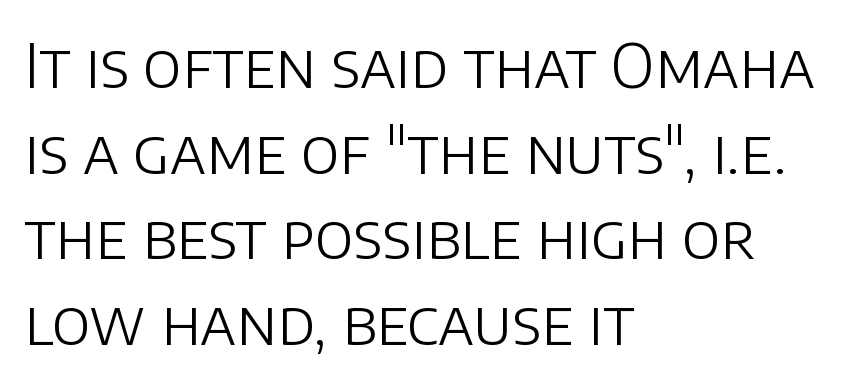
You could not count columns in this text — the font is proportionally spaced. Does extra space separate the letters? No, they use regular spacing. Only glyphs here, with clear space below each row. Ordinary non-slanted type is in use. This rendering uses left alignment, leaving the right contour irregular.
